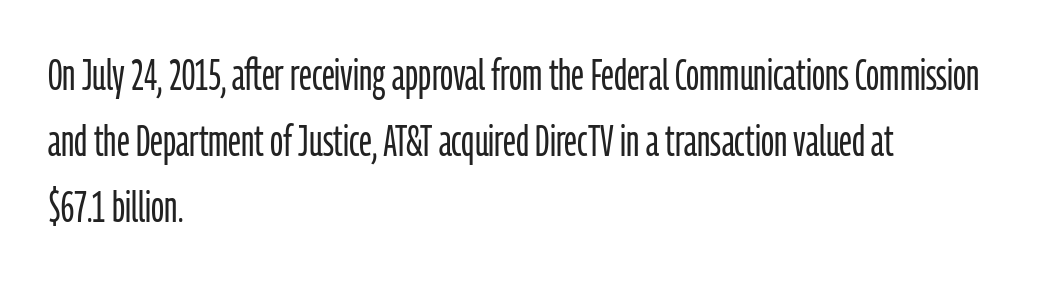
Q: Is the text bold? A: No.
Q: Is the text italic (slanted)? A: No, it is upright.
Q: Is the typeface a serif or a sans-serif typeface? A: Sans-serif.
Q: Is the text underlined? A: No.
Q: How is the paragraph aligned? A: Left-aligned.
Q: Is the spacing between letters normal or unusually wide? A: Normal.
Q: Is the spacing between lines tight, normal or loose? A: Normal.
Q: Width (condensed, normal, or wide)? A: Condensed.
Q: Stroke contrast? A: Low.
Q: x-height? A: Medium.
Q: Monospaced? A: No.
